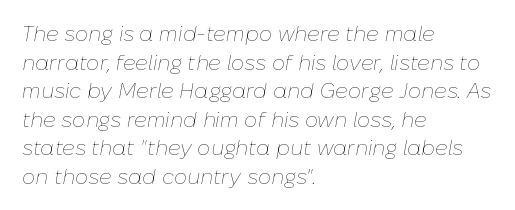
The image shows 21 px text type, italic (leaning right); set left-aligned, normal line spacing (1.36x), normal letter spacing, not underlined.
